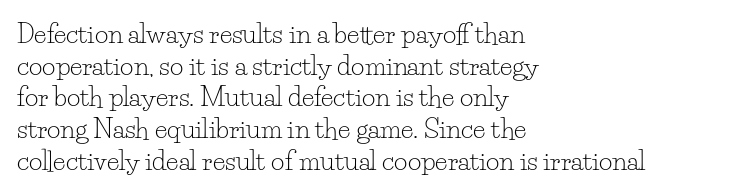
The image shows 26 px text type, upright; set left-aligned, line spacing 1.22x, normal letter spacing, not underlined.
